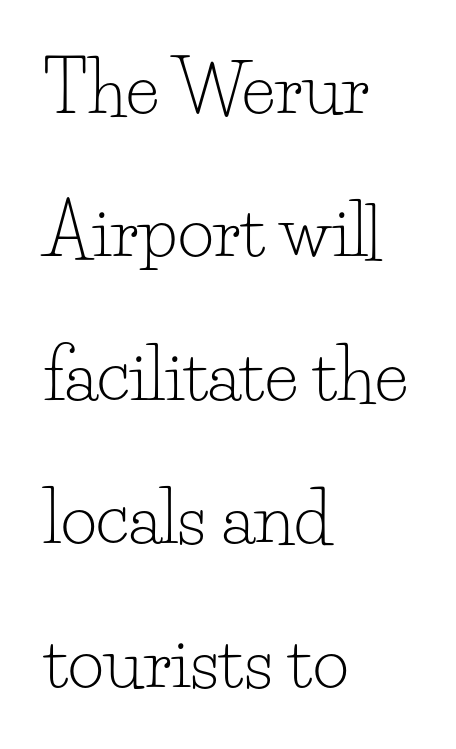
{"serif": "yes", "italic": "no", "bold": "no", "weight": "light", "width": "normal", "stroke_contrast": "low", "x_height": "small", "monospaced": "no", "underline": "no", "align": "left", "line_spacing": "loose", "line_spacing_ratio": 2.05, "letter_spacing": "normal", "letter_spacing_em": 0.0, "glyph_px": 70}
